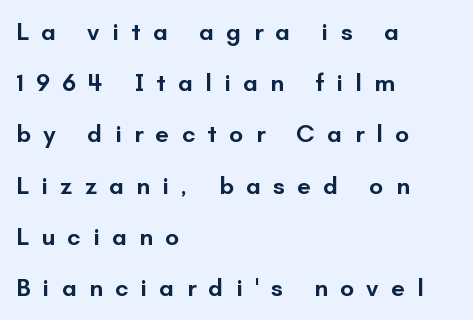
These lines were composed using upright roman letters. Inter-character spacing is expanded well beyond the font's built-in metrics. Horizontal bands of white between lines are thick stripes. Summary of weight: moderately heavy, a semibold.
